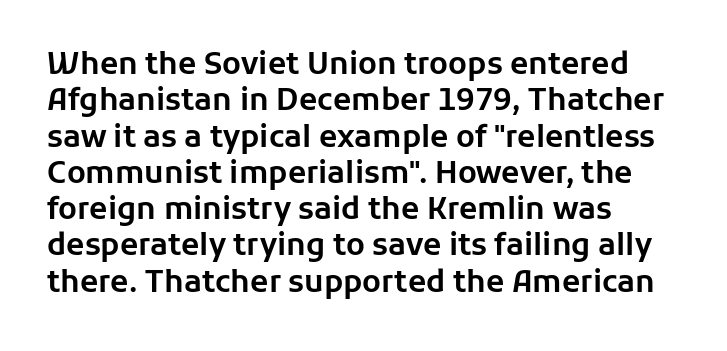
The image shows 30 px sans-serif type, upright; set left-aligned, line spacing 1.21x, normal letter spacing, not underlined; low stroke contrast and a medium x-height.
